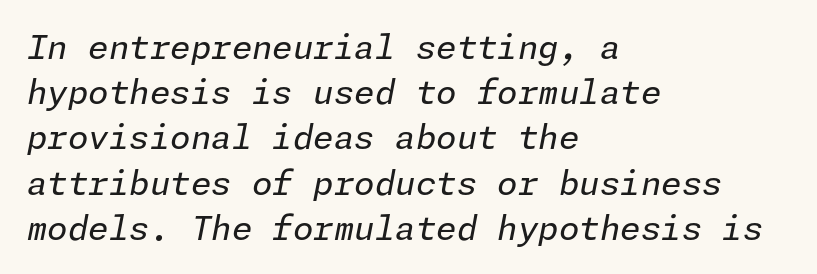
Is the type slanted? Yes — the strokes lean at a clear angle. Beneath every word, the page is bare. Reading down the column, the eye jumps a familiar distance to each next line. Is the letter spacing exaggerated? No — it looks like the ordinary default. The rag falls on the right side of this text block. The letterforms sit at book weight or below.
